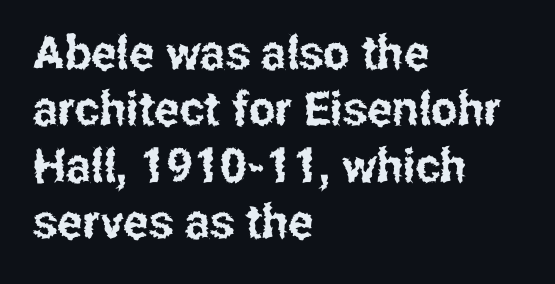
Q: Is the text italic (slanted)? A: No, it is upright.
Q: Is the typeface a serif or a sans-serif typeface? A: Sans-serif.
Q: Is the text underlined? A: No.
Q: How is the paragraph aligned? A: Left-aligned.
Q: Is the spacing between letters normal or unusually wide? A: Normal.
Q: Width (condensed, normal, or wide)? A: Condensed.
Q: Stroke contrast? A: Low.
Q: x-height? A: Medium.
Q: Monospaced? A: No.
